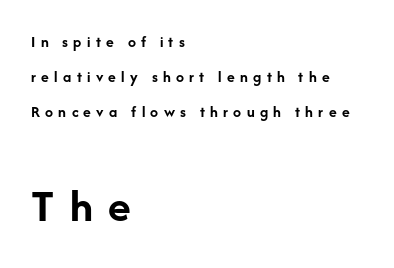
Each new line begins a long way beneath the previous one. Display-style spreading of the glyphs; the letterfit is very open. Which margin do the lines hug? The left one — the right edge is uneven. Check where the strokes stop: nothing finishes them off — pure sans. Block two is the big one; block one sits smaller above it.
